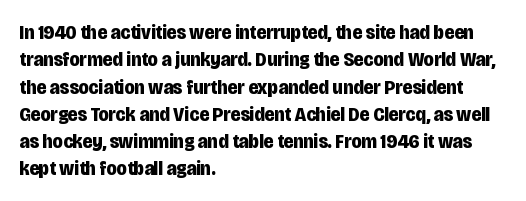
The rendering anchors every line to the left-hand side. This is the regular roman posture of the typeface. A normal amount of white space separates one row of letters from the next. The face used here is rendered with its standard letterfit. A clean baseline with only descenders dipping below it. The sample has been set heavy, in full bold.
